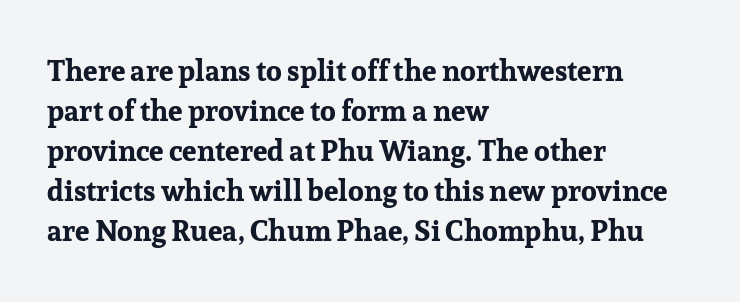
Q: Is the text bold? A: Yes.
Q: Is the text italic (slanted)? A: No, it is upright.
Q: Is the typeface a serif or a sans-serif typeface? A: Serif.
Q: Is the text underlined? A: No.
Q: How is the paragraph aligned? A: Left-aligned.
Q: Is the spacing between letters normal or unusually wide? A: Normal.
Q: Is the spacing between lines tight, normal or loose? A: Normal.
Q: Width (condensed, normal, or wide)? A: Normal.
Q: Stroke contrast? A: Low.
Q: x-height? A: Medium.
Q: Monospaced? A: No.
